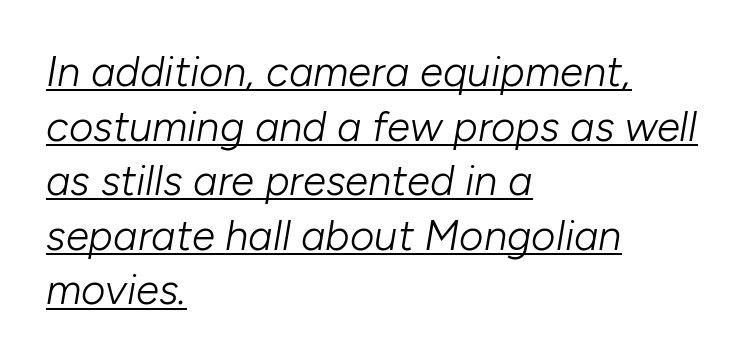
The typeface has the unassuming heft of standard copy or less. Underlined type. The rows are spaced the way most documents space them. Notice how the stems are inclined rather than vertical — that's the hallmark of italics. The face used here is proportionally spaced, like ordinary book or web type.
